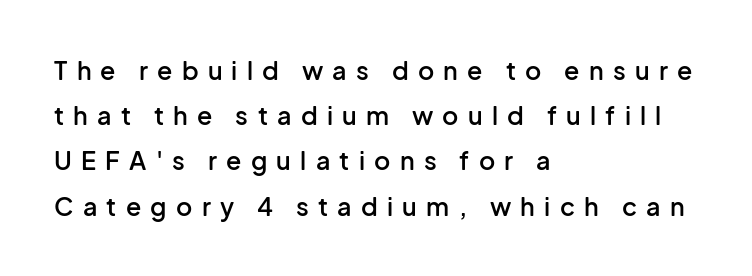
Q: Is the text bold? A: Semi-bold.
Q: Is the text italic (slanted)? A: No, it is upright.
Q: Is the text underlined? A: No.
Q: How is the paragraph aligned? A: Left-aligned.
Q: Is the spacing between letters normal or unusually wide? A: Unusually wide.
